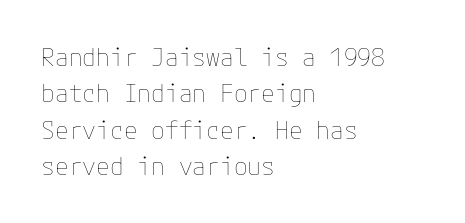
In terms of posture, this sample is upright. The passage shown has conventional tracking throughout. The zone under the glyphs is completely vacant. The lines are quadded left. These glyphs show unthickened strokes, regular width or finer. Rows of type keep a routine distance in the vertical direction.
